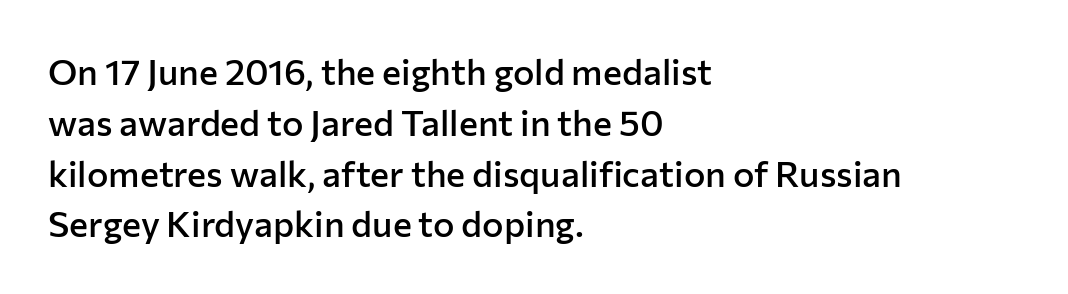
The image shows 36 px semibold sans-serif type, upright; set left-aligned, normal line spacing (1.41x), normal letter spacing, not underlined; low stroke contrast and a medium x-height.
